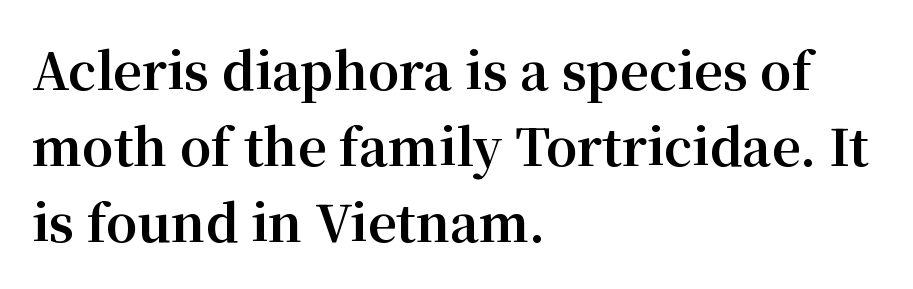
{"serif": "yes", "italic": "no", "bold": "yes", "weight": "bold", "width": "normal", "stroke_contrast": "medium", "x_height": "medium", "monospaced": "no", "underline": "no", "align": "left", "line_spacing": "normal", "line_spacing_ratio": 1.52, "letter_spacing": "normal", "letter_spacing_em": 0.0, "glyph_px": 50}
